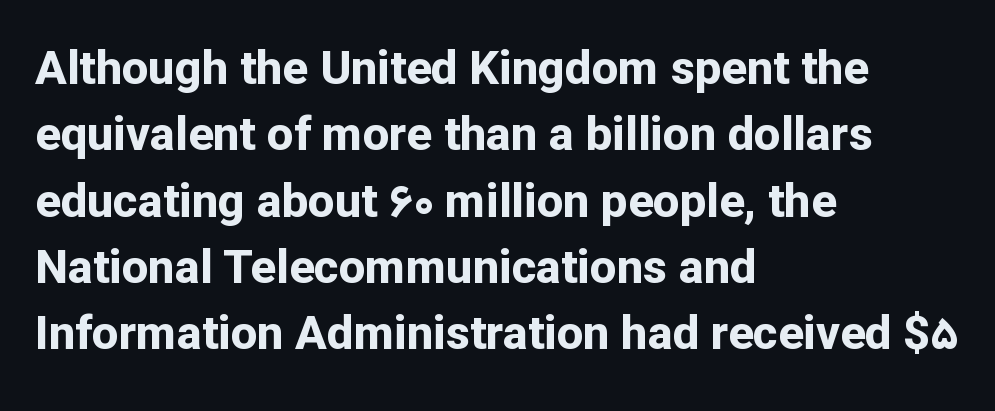
Typographically, this falls in the sans-serif category. A clean baseline with only descenders dipping below it. Reading down the column, the eye jumps a familiar distance to each next line. The text block is weighted toward the left margin, trailing off unevenly rightward.
